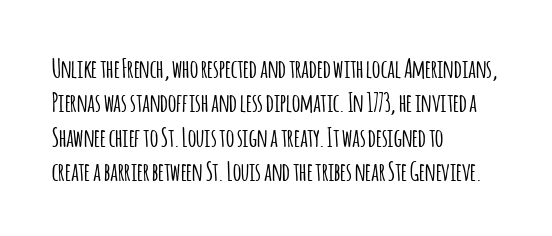
Here the glyphs are tracked normally, forming tight word shapes. Notice how the passage keeps a crisp vertical edge on the left only. A normal amount of white space separates one row of letters from the next. The string is rendered with underlining switched off.
